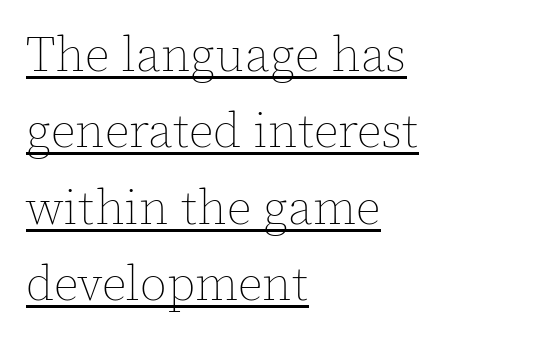
{"italic": "no", "bold": "no", "weight": "thin", "width": "normal", "x_height": "medium", "monospaced": "no", "underline": "yes", "align": "left", "line_spacing": "normal", "line_spacing_ratio": 1.56, "letter_spacing": "normal", "letter_spacing_em": 0.0, "glyph_px": 49}
